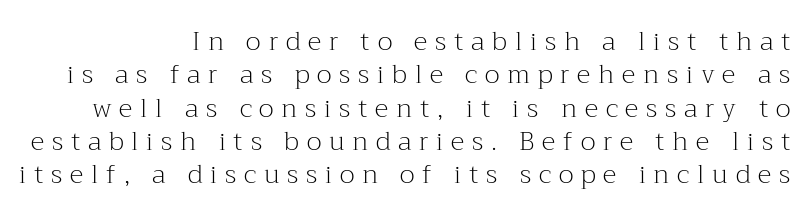
The image shows 26 px text type, upright; set normal line spacing (1.28x), unusually wide letter spacing (+0.3 em), not underlined.
